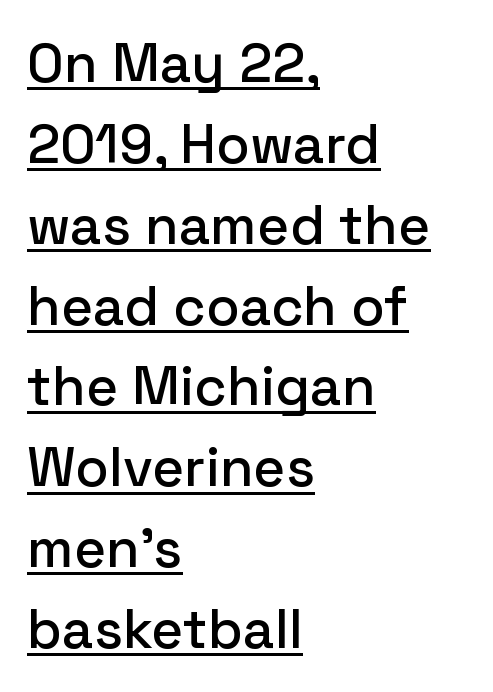
Q: Is the text italic (slanted)? A: No, it is upright.
Q: Is the typeface a serif or a sans-serif typeface? A: Sans-serif.
Q: Is the text underlined? A: Yes.
Q: How is the paragraph aligned? A: Left-aligned.
Q: Is the spacing between letters normal or unusually wide? A: Normal.
Q: Is the spacing between lines tight, normal or loose? A: Normal.
Q: Width (condensed, normal, or wide)? A: Normal.
Q: Stroke contrast? A: Low.
Q: x-height? A: Medium.
Q: Monospaced? A: No.
